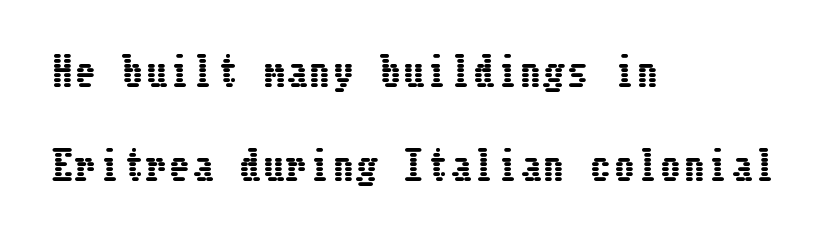
The image shows 39 px condensed type, upright; set left-aligned, loose line spacing (2.41x), not underlined; low stroke contrast and a medium x-height.
